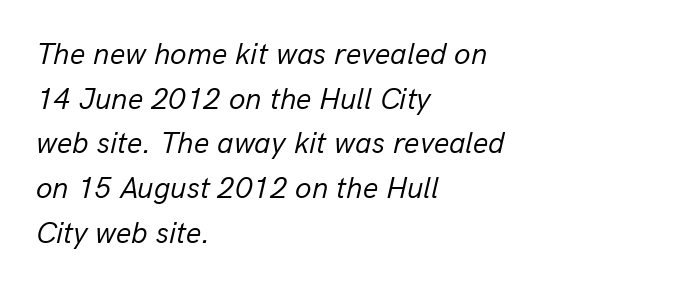
Q: Is the text bold? A: No.
Q: Is the text italic (slanted)? A: Yes, it leans right by about 13 degrees.
Q: Is the text underlined? A: No.
Q: How is the paragraph aligned? A: Left-aligned.
Q: Is the spacing between letters normal or unusually wide? A: Normal.
Q: Is the spacing between lines tight, normal or loose? A: Normal.
Q: Width (condensed, normal, or wide)? A: Normal.
Q: Stroke contrast? A: Low.
Q: x-height? A: Medium.
Q: Monospaced? A: No.
